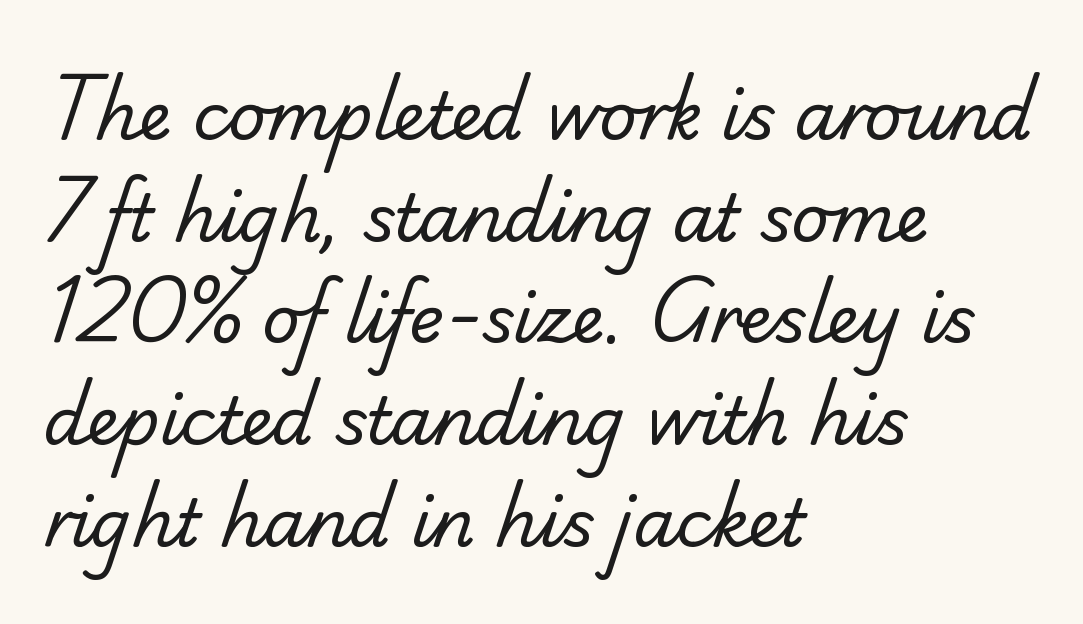
The image shows 66 px regular-weight sans-serif type; set left-aligned, normal line spacing (1.54x), normal letter spacing, not underlined; low stroke contrast and a small x-height.
